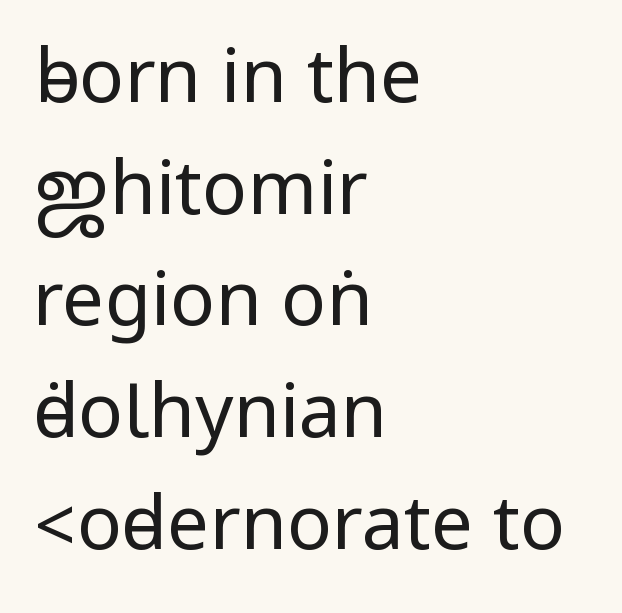
No extra tracking has been applied to these lines. The lettering stays uniformly vertical, giving the passage a roman look. Heft: none added — not bold. The rendering anchors every line to the left-hand side. A bare baseline throughout the passage.
